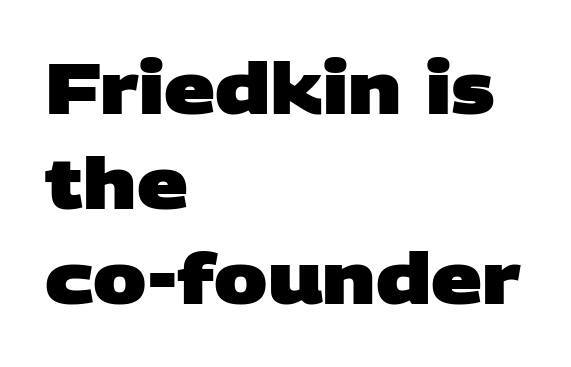
Short and long lines alike share a common starting point at left. Each letter's strokes conclude bluntly, with no projecting serifs. The foot of each line stays bare and open. What stands out about the letter spacing? Nothing — it is the standard amount. Baseline-to-baseline distance is the conventional proportion of letter height. Heft: maximum for text — a bold.
